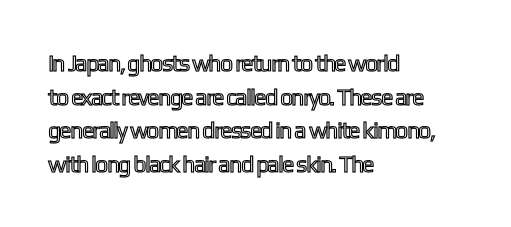
The image shows 23 px text type, upright; set left-aligned, normal line spacing (1.46x), normal letter spacing, not underlined.
